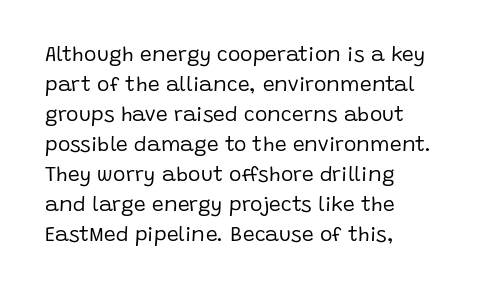
{"italic": "no", "bold": "no", "underline": "no", "align": "left", "line_spacing": "normal", "line_spacing_ratio": 1.43, "letter_spacing": "normal", "letter_spacing_em": 0.0, "glyph_px": 21}
